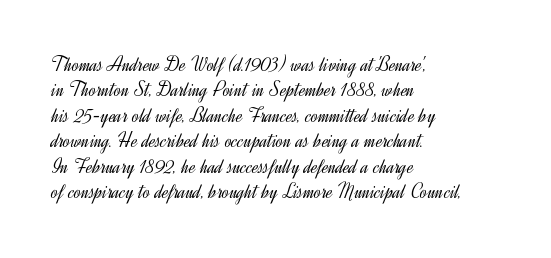
Q: Is the text bold? A: No.
Q: Is the text italic (slanted)? A: Yes.
Q: Is the text underlined? A: No.
Q: How is the paragraph aligned? A: Left-aligned.
Q: Is the spacing between letters normal or unusually wide? A: Normal.
